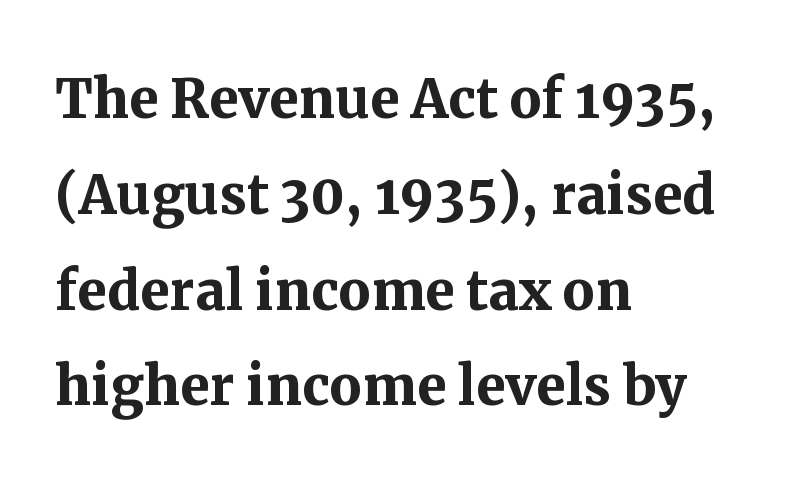
These lines keep a tight, regular rhythm from letter to letter. Descenders hang freely into open space. These lines carry a lot of weight — the face is fully bold. Whoever set this chose a conventional vertical rhythm. The typeface chosen for these lines features serifs. The typesetter chose a ragged-right arrangement here.
